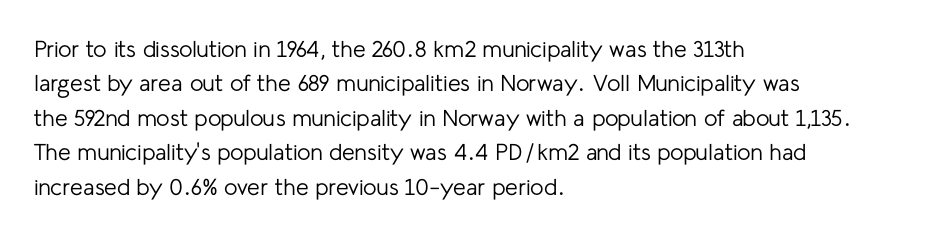
The image shows 23 px text type, upright; set left-aligned, normal line spacing (1.5x), normal letter spacing, not underlined.
